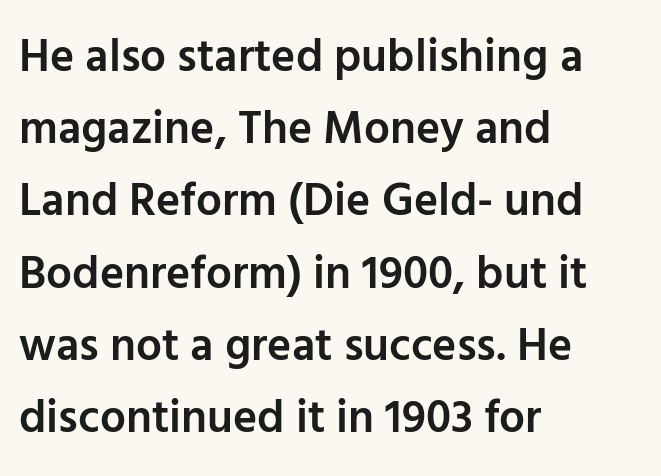
{"serif": "no", "italic": "no", "bold": "semi", "weight": "semibold", "width": "normal", "stroke_contrast": "low", "x_height": "medium", "monospaced": "no", "underline": "no", "align": "left", "line_spacing": "normal", "line_spacing_ratio": 1.57, "letter_spacing": "normal", "letter_spacing_em": 0.0, "glyph_px": 46}
